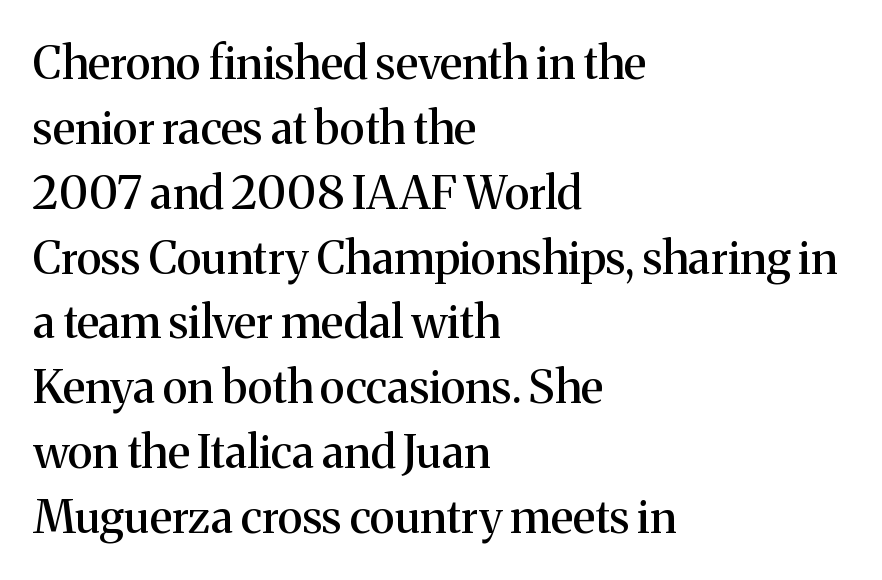
{"serif": "yes", "italic": "no", "width": "normal", "stroke_contrast": "medium", "x_height": "medium", "monospaced": "no", "underline": "no", "align": "left", "line_spacing": "normal", "line_spacing_ratio": 1.41, "letter_spacing": "normal", "letter_spacing_em": 0.0, "glyph_px": 46}
